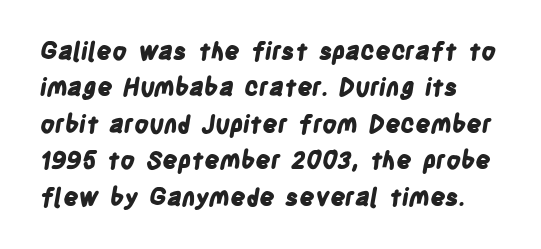
{"bold": "yes", "underline": "no", "line_spacing": "normal", "line_spacing_ratio": 1.52, "letter_spacing": "normal", "letter_spacing_em": 0.0, "glyph_px": 24}
